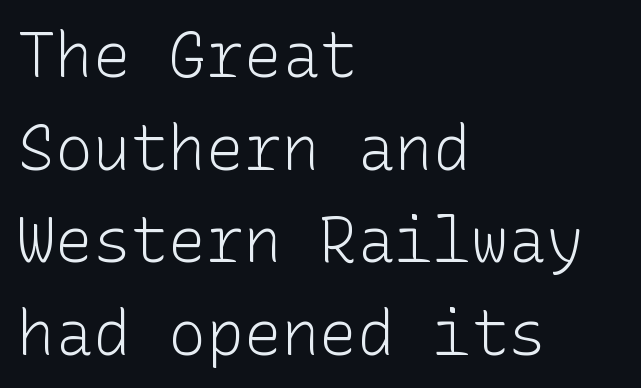
This is the regular roman posture of the typeface. Line beginnings align vertically; line endings do not. Counters stay open thanks to moderate or lighter strokes. Words appear dense and cohesive because spacing is normal. Check the space under the baseline: it is left empty. To sum up the face: it is a sans, with no serifs.
